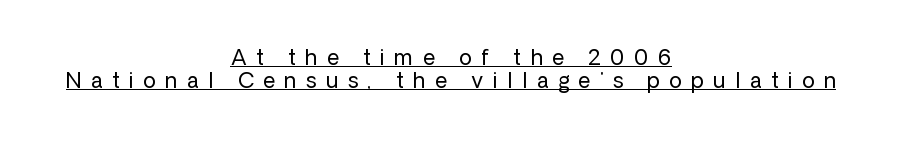
Q: Is the text bold? A: No.
Q: Is the text italic (slanted)? A: No, it is upright.
Q: Is the text underlined? A: Yes.
Q: How is the paragraph aligned? A: Centered.
Q: Is the spacing between letters normal or unusually wide? A: Unusually wide.
Q: Is the spacing between lines tight, normal or loose? A: Tight.
